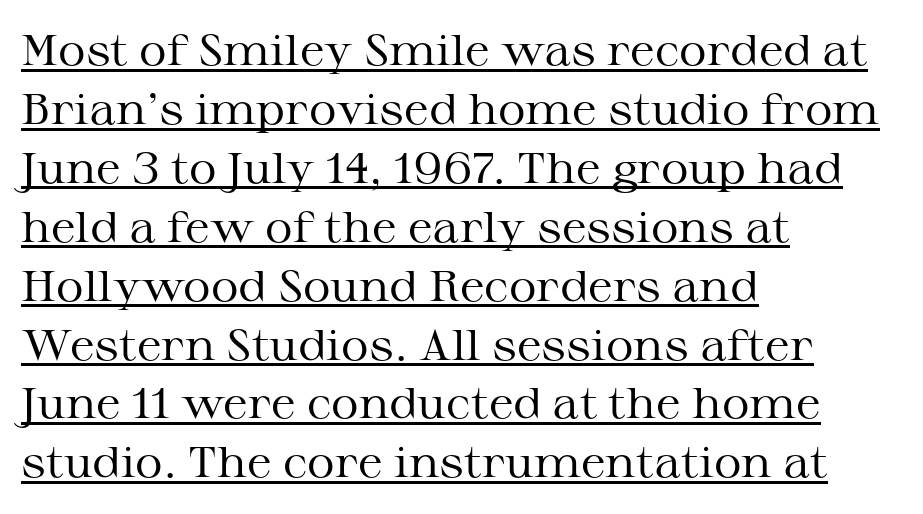
Q: Is the text bold? A: No.
Q: Is the text italic (slanted)? A: No, it is upright.
Q: Is the typeface a serif or a sans-serif typeface? A: Serif.
Q: Is the text underlined? A: Yes.
Q: How is the paragraph aligned? A: Left-aligned.
Q: Is the spacing between letters normal or unusually wide? A: Normal.
Q: Is the spacing between lines tight, normal or loose? A: Normal.
Q: Width (condensed, normal, or wide)? A: Wide.
Q: Stroke contrast? A: Medium.
Q: x-height? A: Medium.
Q: Monospaced? A: No.
